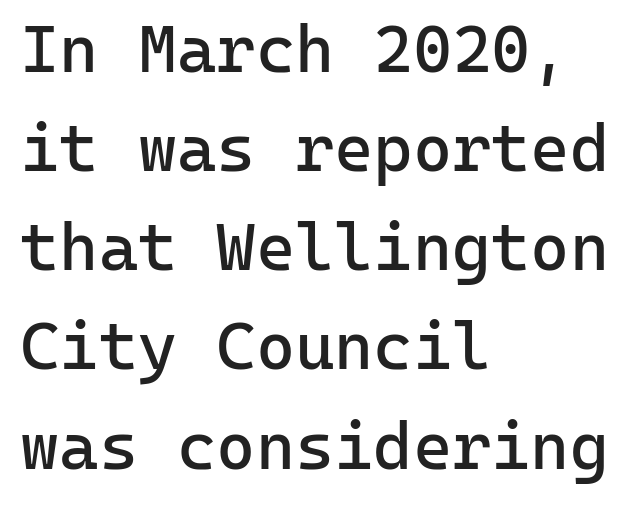
{"serif": "no", "italic": "no", "bold": "no", "weight": "regular", "width": "normal", "stroke_contrast": "low", "x_height": "medium", "monospaced": "yes", "underline": "no", "align": "left", "line_spacing": "normal", "line_spacing_ratio": 1.48, "letter_spacing": "normal", "letter_spacing_em": 0.0, "glyph_px": 67}
